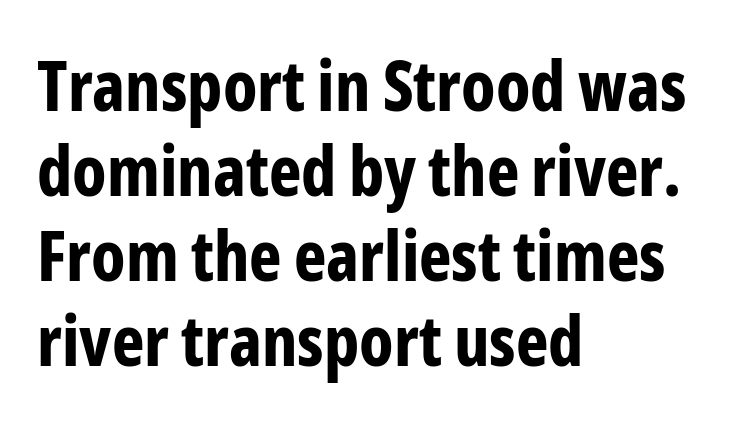
{"serif": "no", "italic": "no", "bold": "yes", "weight": "bold", "width": "condensed", "stroke_contrast": "low", "x_height": "medium", "monospaced": "no", "underline": "no", "align": "left", "line_spacing_ratio": 1.23, "letter_spacing": "normal", "letter_spacing_em": 0.0, "glyph_px": 69}
